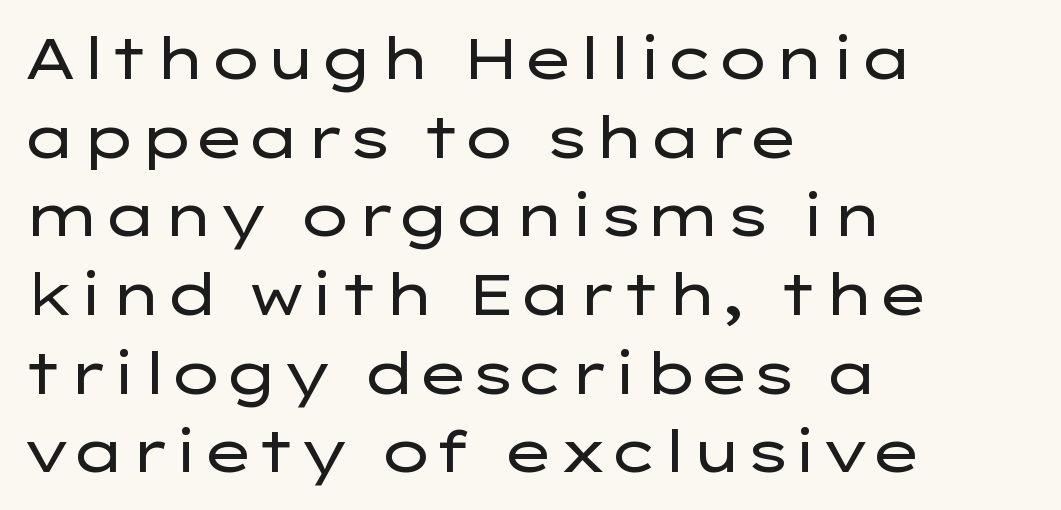
The image shows 57 px regular-weight, wide sans-serif type, upright; set left-aligned, normal line spacing (1.38x), normal letter spacing, not underlined; low stroke contrast and a medium x-height.
